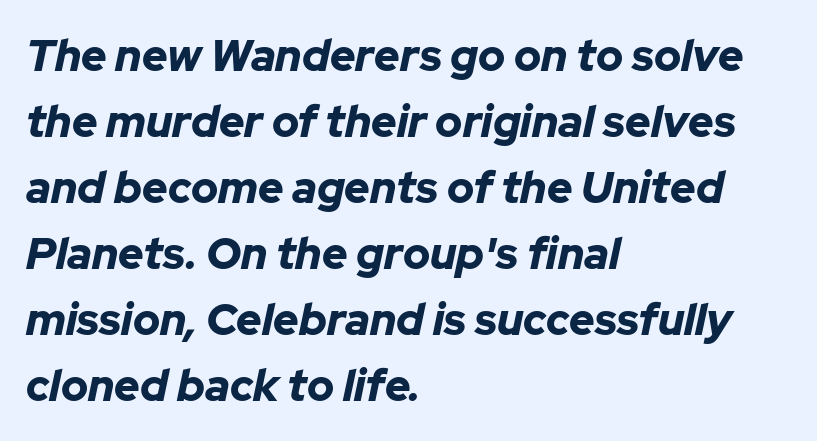
In CSS terms this would be text-align: left. The glyphs look as if they've been sheared to an angle. The tracking reads as untouched default to a designer's eye. Descenders hang freely into open space.
